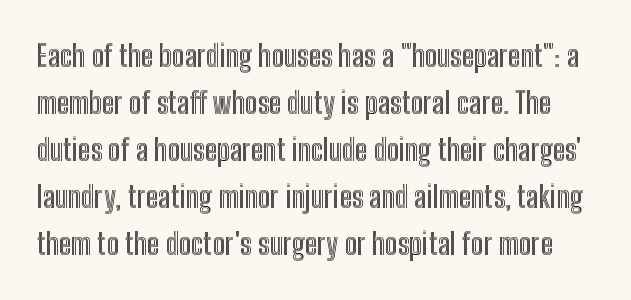
{"italic": "no", "width": "condensed", "x_height": "medium", "monospaced": "no", "underline": "no", "line_spacing": "normal", "line_spacing_ratio": 1.57, "letter_spacing": "normal", "letter_spacing_em": 0.0, "glyph_px": 30}
